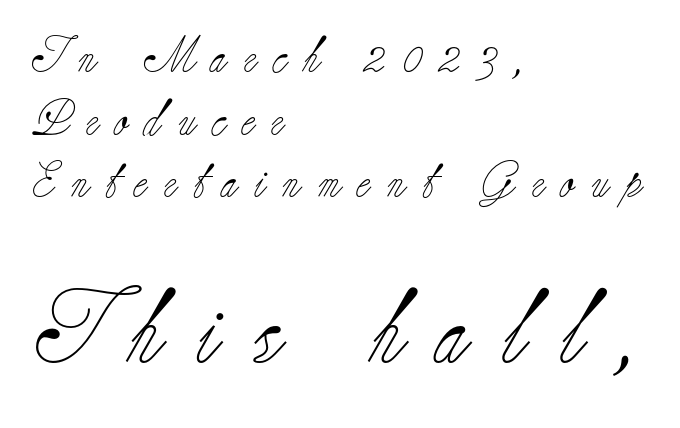
Q: Is the text bold? A: No.
Q: Is the text italic (slanted)? A: Yes.
Q: Is the typeface a serif or a sans-serif typeface? A: Serif.
Q: Is the text underlined? A: No.
Q: How is the paragraph aligned? A: Left-aligned.
Q: Is the spacing between letters normal or unusually wide? A: Unusually wide.
Q: Which block of text is set in a larger size, the first (top) or the second (bottom)? A: The second (bottom) one.
Q: Width (condensed, normal, or wide)? A: Normal.
Q: Stroke contrast? A: Low.
Q: x-height? A: Small.
Q: Monospaced? A: No.
